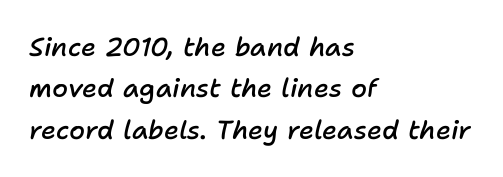
Observe the ordinary spacing: letters are neighbours, not strangers. There's an unmistakable incline to the writing here. No word sits above an underline. The rendering anchors every line to the left-hand side. Students, observe: this is what conventionally led text looks like. On the weight axis this lands at semibold, roughly 600.
